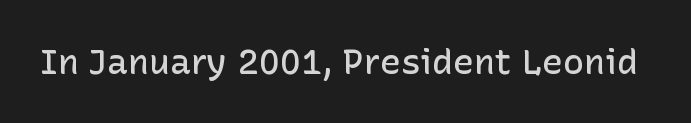
Here the designer chose a conventional face with non-uniform glyph widths. Standard letterfit; no display-style spreading of the glyphs. This is sans-serif lettering, the kind often seen on screens and signage. Moderately thickened strokes mark this as semibold type.
